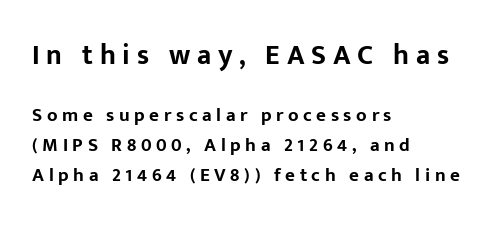
These lines are rendered in a variable-pitch font. Tall strokes in this sample are plumb rather than angled. The paragraph has a hard left edge and a soft right edge. Classification — sans serif.
